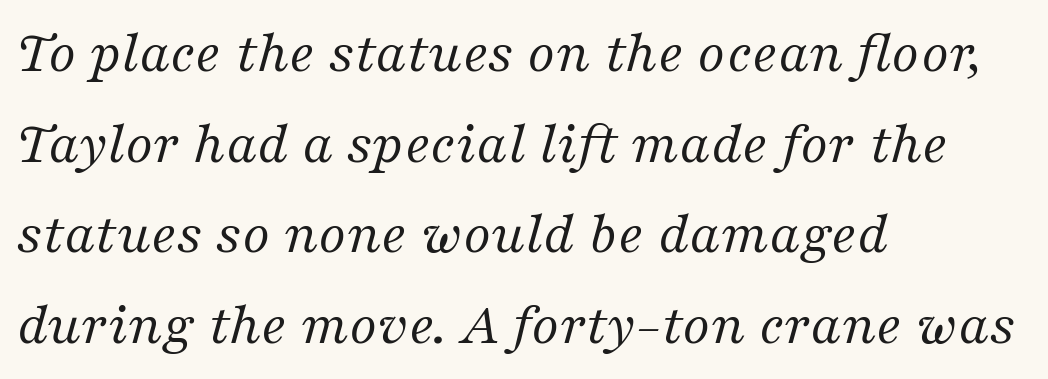
These lines keep a tight, regular rhythm from letter to letter. Stems and bowls with no extra thickness — not bold. Font category for this specimen: serif. Observe the lean: these are italic letterforms.
